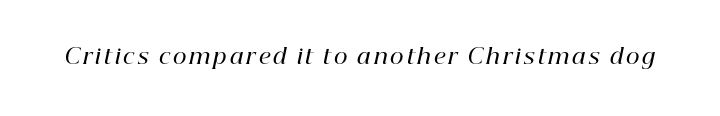
The strokes are fattened partway — semibold, not bold. Yep, that's italic — everything's leaning. The gap between lines stays unmarked.
